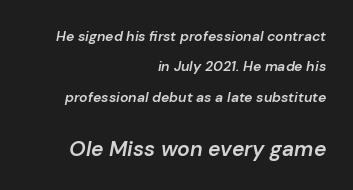
{"italic": "yes", "lean": "right", "slant_degrees": 10, "bold": "semi", "underline": "no", "align": "right", "line_spacing": "loose", "line_spacing_ratio": 2.17, "letter_spacing": "normal", "letter_spacing_em": 0.0, "larger_block": "second", "size_ratio": 1.5, "glyph_px": 21}
